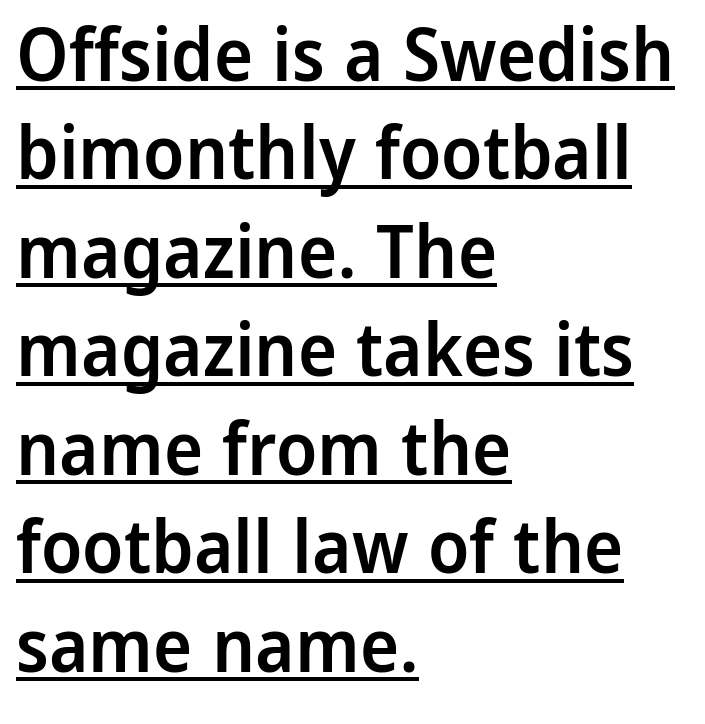
Does the weight exceed regular? Yes, but only to semibold. Varying glyph widths throughout — classic text-font behaviour. The specimen reads as upright at a glance. Regarding leading, the lines here are spaced in the standard way. A sans-serif font was chosen for this passage. Caption: multi-line text, flush left, ragged right.
